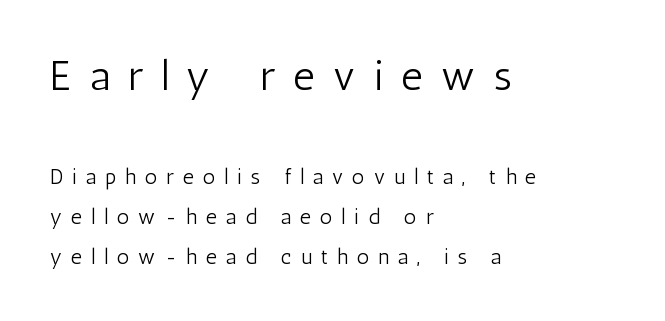
Q: Is the text bold? A: No.
Q: Is the text italic (slanted)? A: No, it is upright.
Q: Is the typeface a serif or a sans-serif typeface? A: Sans-serif.
Q: Is the text underlined? A: No.
Q: How is the paragraph aligned? A: Left-aligned.
Q: Is the spacing between letters normal or unusually wide? A: Unusually wide.
Q: Is the spacing between lines tight, normal or loose? A: Loose.
Q: Which block of text is set in a larger size, the first (top) or the second (bottom)? A: The first (top) one.
Q: Width (condensed, normal, or wide)? A: Condensed.
Q: Stroke contrast? A: Low.
Q: x-height? A: Medium.
Q: Monospaced? A: No.
